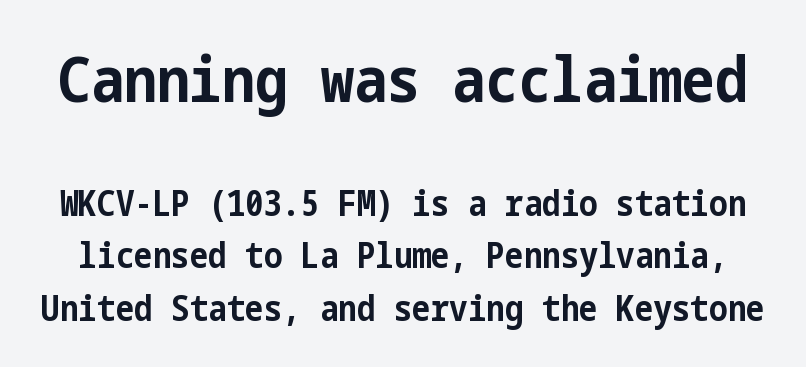
Vertically, the passage feels balanced, rows spaced as you'd expect. Note: larger setting up top, smaller setting below. The rendering shows plain stroke endings on the letterforms — a sans-serif design. Each row of text sits above clean, open space. Each glyph is drawn with heavy, bold strokes. This is roman type, the default non-slanted kind.
